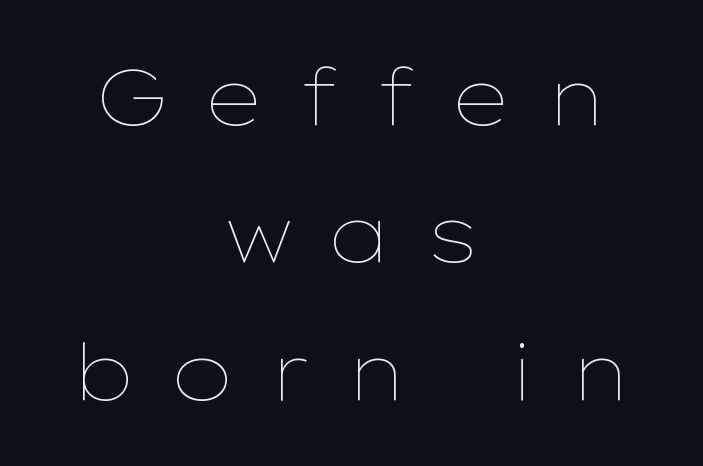
{"italic": "no", "bold": "no", "weight": "thin", "width": "wide", "stroke_contrast": "low", "x_height": "medium", "monospaced": "no", "underline": "no", "align": "center", "line_spacing_ratio": 1.74, "letter_spacing": "wide", "letter_spacing_em": 0.42, "glyph_px": 79}
